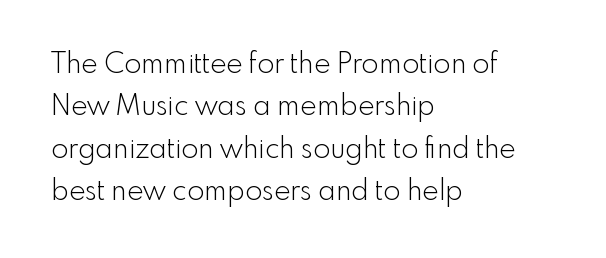
Unmarked baselines from the first word to the last. Counters stay open thanks to moderate or lighter strokes. Each new line begins a customary step beneath the previous one. This is roman type, the default non-slanted kind.
